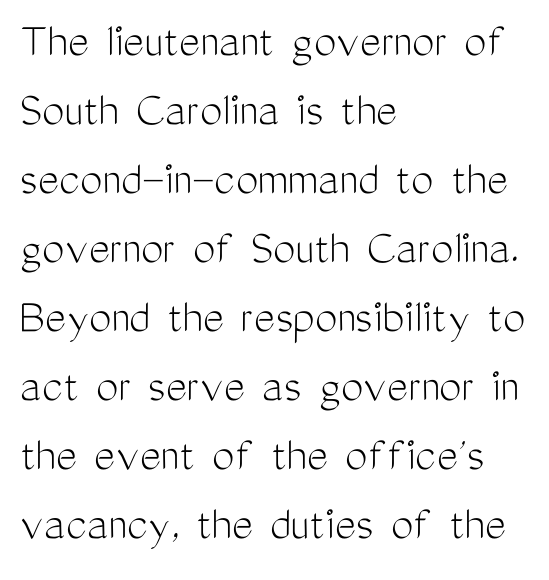
{"serif": "no", "italic": "no", "bold": "no", "weight": "light", "width": "condensed", "stroke_contrast": "medium", "x_height": "medium", "monospaced": "no", "underline": "no", "align": "left", "line_spacing": "normal", "line_spacing_ratio": 1.38, "letter_spacing": "normal", "letter_spacing_em": 0.0, "glyph_px": 50}
